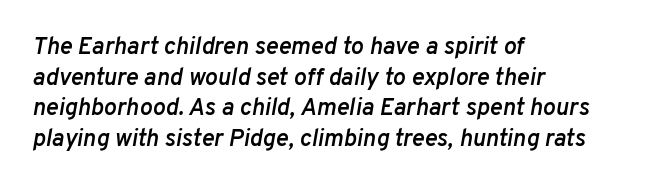
{"italic": "yes", "lean": "right", "slant_degrees": 10, "bold": "semi", "underline": "no", "align": "left", "line_spacing": "normal", "line_spacing_ratio": 1.28, "letter_spacing": "normal", "letter_spacing_em": 0.0, "glyph_px": 24}
